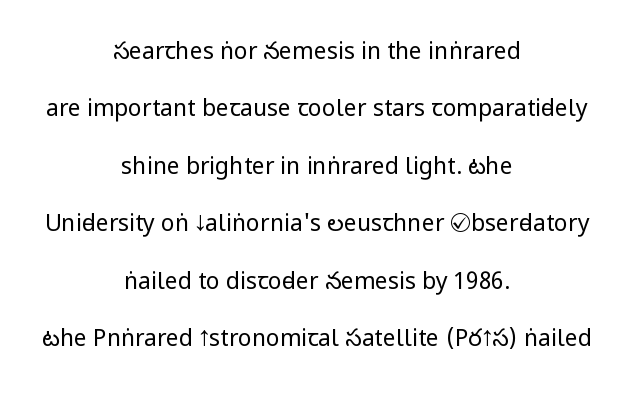
{"italic": "no", "bold": "no", "underline": "no", "align": "center", "line_spacing": "loose", "line_spacing_ratio": 2.5, "letter_spacing": "normal", "letter_spacing_em": 0.0, "glyph_px": 23}
